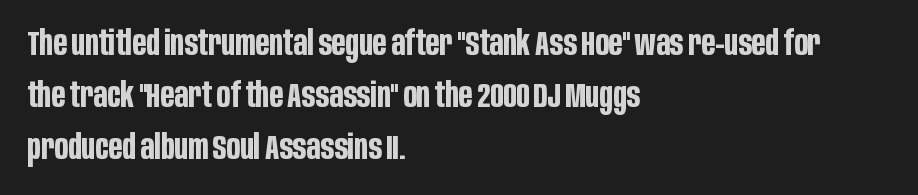
The image shows 35 px bold, condensed sans-serif type, upright; set left-aligned, normal line spacing (1.48x), normal letter spacing, not underlined; low stroke contrast and a large x-height.
